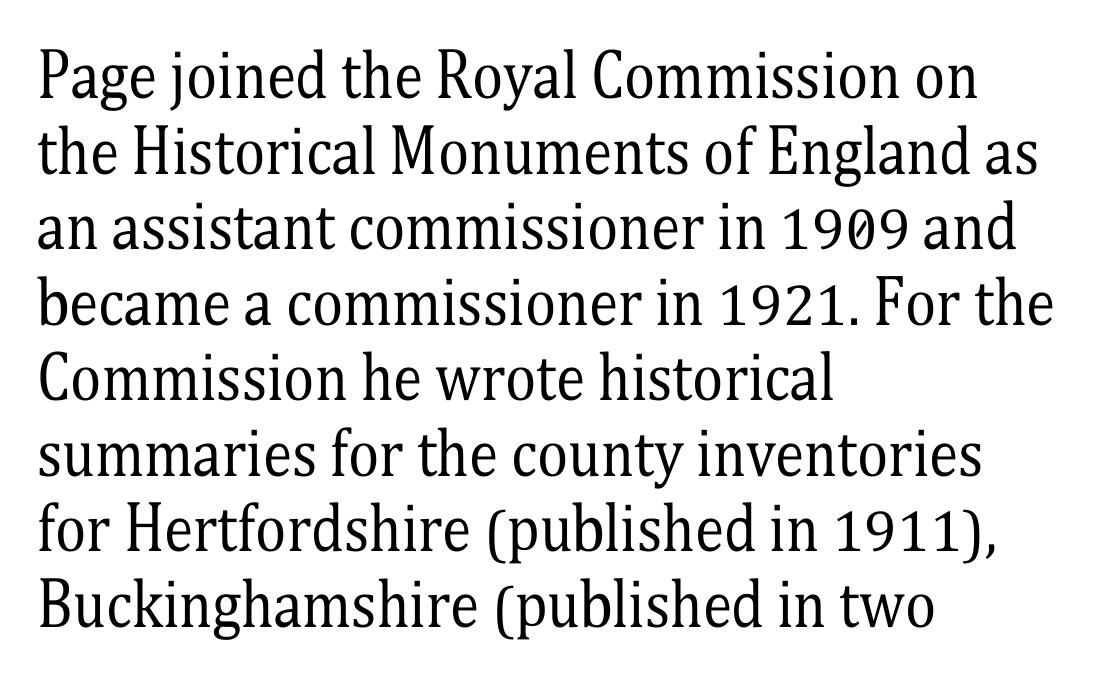
Q: Is the text bold? A: No.
Q: Is the text italic (slanted)? A: No, it is upright.
Q: Is the typeface a serif or a sans-serif typeface? A: Serif.
Q: Is the text underlined? A: No.
Q: How is the paragraph aligned? A: Left-aligned.
Q: Is the spacing between letters normal or unusually wide? A: Normal.
Q: Is the spacing between lines tight, normal or loose? A: Normal.
Q: Width (condensed, normal, or wide)? A: Condensed.
Q: Stroke contrast? A: Medium.
Q: x-height? A: Medium.
Q: Monospaced? A: No.
